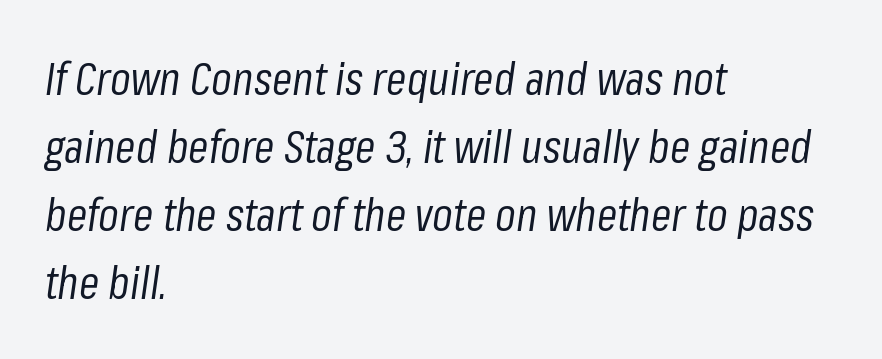
Q: Is the text bold? A: No.
Q: Is the text italic (slanted)? A: Yes, it leans right by about 8 degrees.
Q: Is the text underlined? A: No.
Q: How is the paragraph aligned? A: Left-aligned.
Q: Is the spacing between letters normal or unusually wide? A: Normal.
Q: Is the spacing between lines tight, normal or loose? A: Normal.
Q: Width (condensed, normal, or wide)? A: Condensed.
Q: Stroke contrast? A: Low.
Q: x-height? A: Medium.
Q: Monospaced? A: No.
